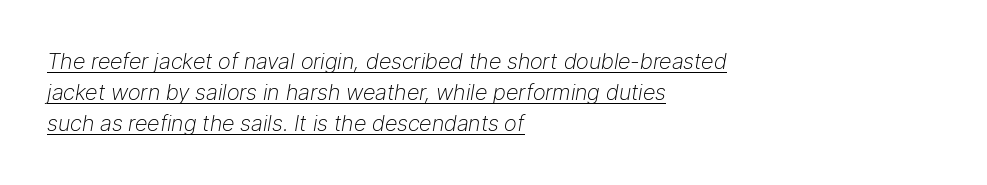
These lines were composed using italics. Notice how a bar underscores the lettering throughout. Letter spacing: default. Reading down the column, the eye jumps a familiar distance to each next line.
